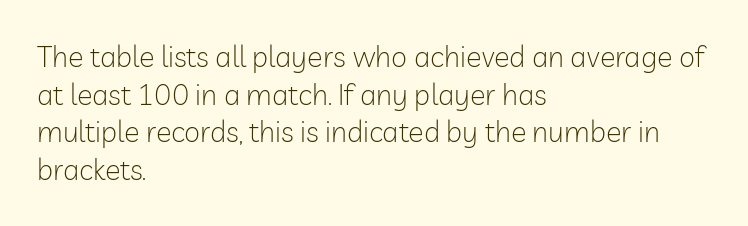
The image shows 29 px light sans-serif type, upright; set left-aligned, normal line spacing (1.3x), normal letter spacing, not underlined; low stroke contrast and a medium x-height.
